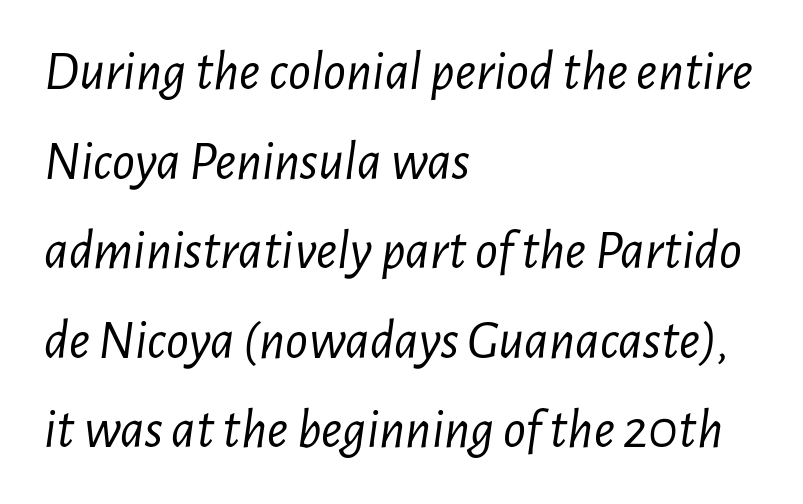
The typography opts for an oblique posture over an upright one. A bare baseline throughout the passage. A quiet, ordinary-to-light weight characterises the typeface. Rows of type keep a routine distance in the vertical direction.
